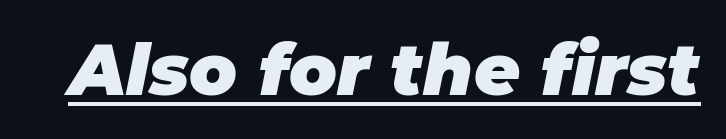
Glance below the letters and you will spot a drawn line. Think of a printed novel: that variable character pitch is what you see here. Stroke thickness is high; the sample reads as a true bold. Slant detected: the letters are inclined.
